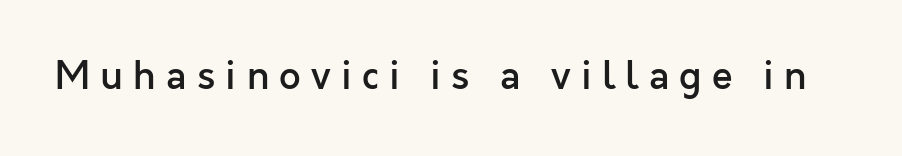
Q: Is the text bold? A: Semi-bold.
Q: Is the text italic (slanted)? A: No, it is upright.
Q: Is the typeface a serif or a sans-serif typeface? A: Sans-serif.
Q: Is the text underlined? A: No.
Q: Is the spacing between letters normal or unusually wide? A: Unusually wide.
Q: Width (condensed, normal, or wide)? A: Normal.
Q: x-height? A: Medium.
Q: Monospaced? A: No.
